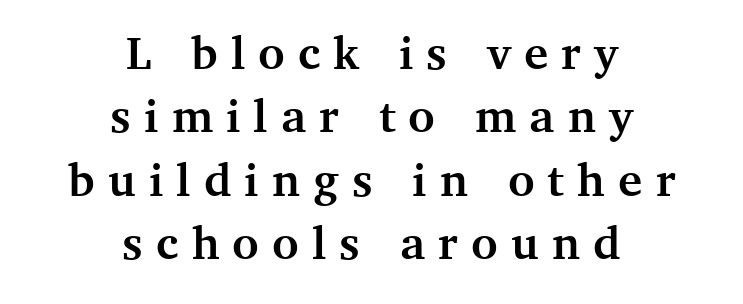
Character widths vary here, with narrow letters taking less room than wide ones. The specimen reads as upright at a glance. The passage shown is not underscored anywhere. Whoever set this chose a conventional vertical rhythm. Centered paragraph, ragged on both sides.
